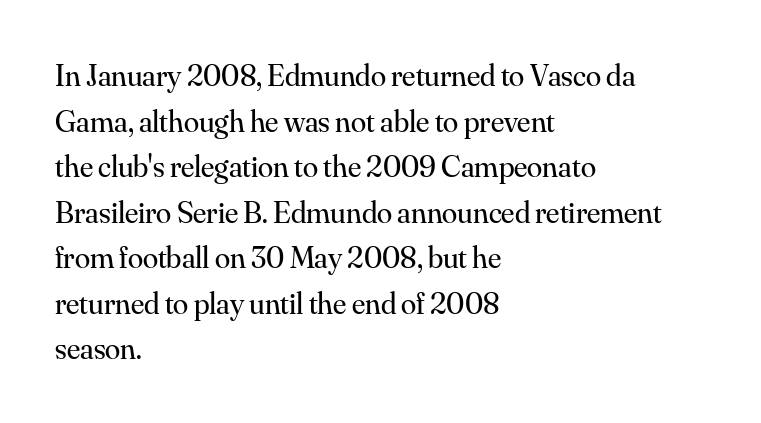
Nothing heavy about these letters — not bold at all. The font family rendered here belongs to the serif group. The zone under the glyphs is completely vacant. Each letter keeps its own natural width here, so spacing adapts to shape. Each word holds together tightly as a unit, with standard inter-letter gaps. A classic flush-left, rag-right setting is used for this passage.
